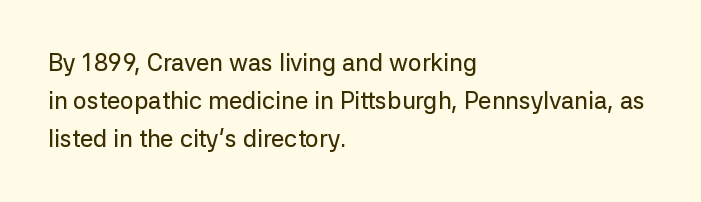
A normal amount of white space separates one row of letters from the next. In terms of letterspacing, this is plain default setting. Quick note: not italic, upright. Only glyphs here, with clear space below each row. Horizontally, the lines are justified to the leading edge only.
